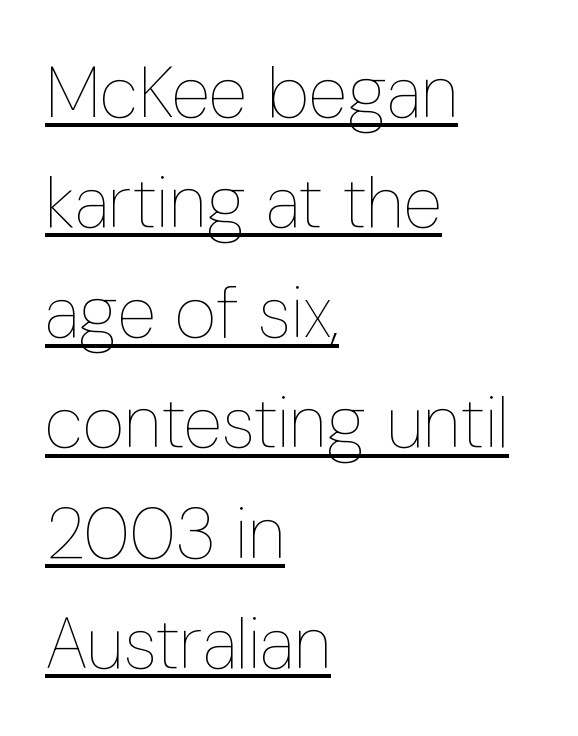
Q: Is the text bold? A: No.
Q: Is the text italic (slanted)? A: No, it is upright.
Q: Is the text underlined? A: Yes.
Q: How is the paragraph aligned? A: Left-aligned.
Q: Is the spacing between letters normal or unusually wide? A: Normal.
Q: Is the spacing between lines tight, normal or loose? A: Normal.
Q: Width (condensed, normal, or wide)? A: Condensed.
Q: Stroke contrast? A: Low.
Q: x-height? A: Medium.
Q: Monospaced? A: No.
